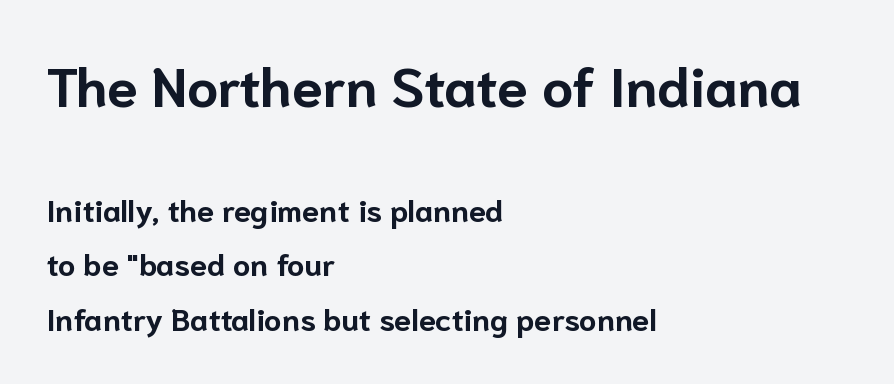
The image shows 55 px bold sans-serif type, upright; set left-aligned, line spacing 1.76x, normal letter spacing, not underlined; the first (top) block is 1.77x larger; low stroke contrast and a medium x-height.
